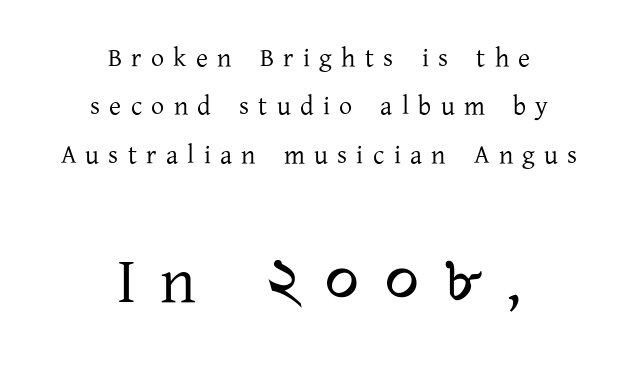
Quick note: not italic, upright. The letterforms stand isolated, each surrounded by extra space. Varying glyph widths throughout — classic text-font behaviour. A serif font was chosen for this passage.
